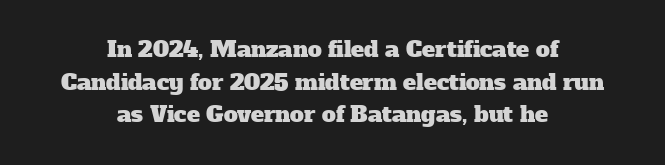
The image shows 22 px text type; set centered, normal line spacing (1.48x), normal letter spacing, not underlined.
